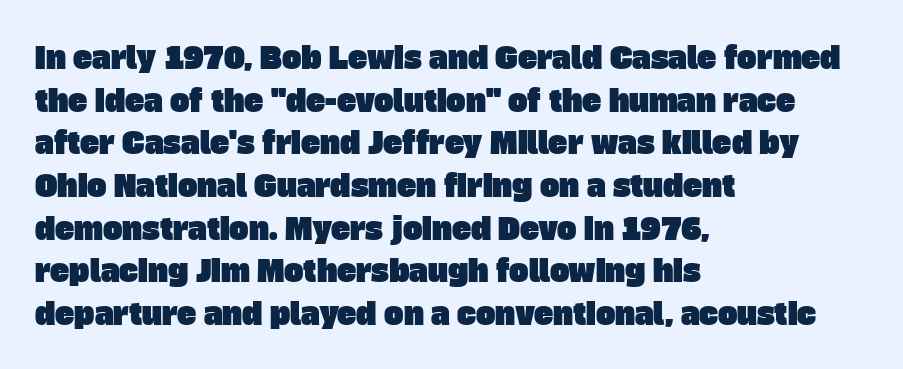
Varying glyph widths throughout — classic text-font behaviour. What kind of face is this? One without serifs — a sans. Tracking here is standard; glyphs follow each other at the usual distance. Rule under the text: the space is simply empty. One glance says typical: line gaps are just what's usual.
